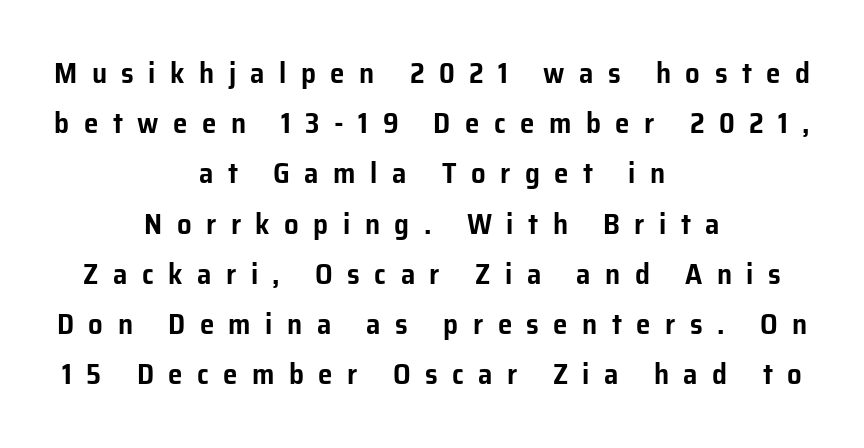
Letters rest on an invisible, unmarked baseline. Posture: straight, roman, zero tilt. Note the varied advance widths — an 'i' is clearly narrower than an 'm'. To sum up the face: it is a sans, with no serifs. Does extra space separate the letters? Yes, quite a lot of it. If you folded the block vertically in half, each line would mirror itself in length.
